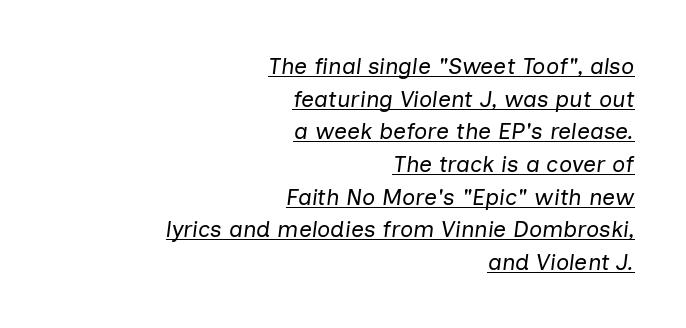
{"italic": "yes", "lean": "right", "slant_degrees": 7, "bold": "no", "underline": "yes", "align": "right", "line_spacing": "normal", "line_spacing_ratio": 1.42, "letter_spacing": "normal", "letter_spacing_em": 0.0, "glyph_px": 23}
